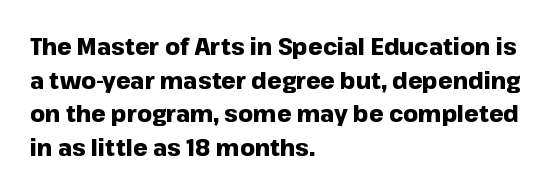
Each line starts at the same left margin while the right side varies. One glance says typical: line gaps are just what's usual. Nope, not italic — everything's standing straight. Plenty of ink on the page — the face is bold.
